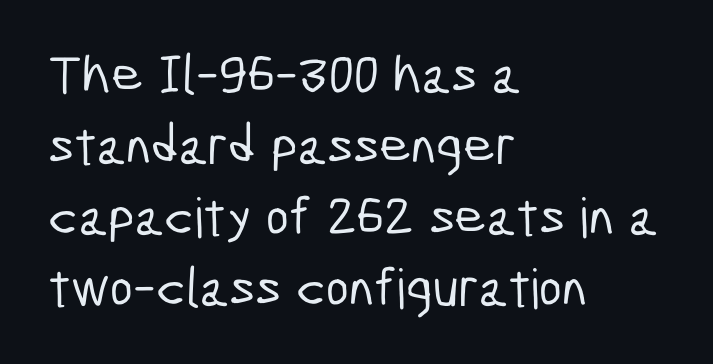
{"serif": "no", "width": "condensed", "stroke_contrast": "low", "x_height": "medium", "monospaced": "no", "underline": "no", "align": "left", "line_spacing": "normal", "line_spacing_ratio": 1.29, "letter_spacing": "normal", "letter_spacing_em": 0.0, "glyph_px": 55}
